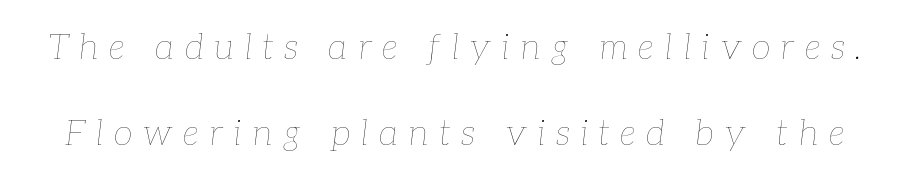
The glyphs are unaccompanied by any horizontal stroke below them. The strokes are not fattened; the text isn't bold. A typesetter would call this proportional, since set widths differ per character. The passage shown has open, widely tracked lettering throughout. Vertically, the passage feels expansive, rows floating well apart. The font's italic variant was chosen for this text.
